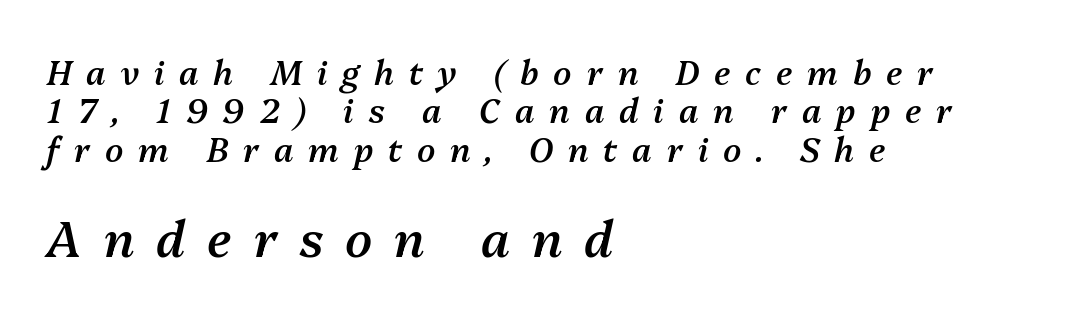
{"italic": "yes", "lean": "right", "slant_degrees": 13, "bold": "semi", "weight": "semibold", "width": "normal", "stroke_contrast": "medium", "x_height": "medium", "monospaced": "no", "underline": "no", "align": "left", "line_spacing_ratio": 1.16, "letter_spacing": "wide", "letter_spacing_em": 0.45, "larger_block": "second", "size_ratio": 1.48, "glyph_px": 49}
